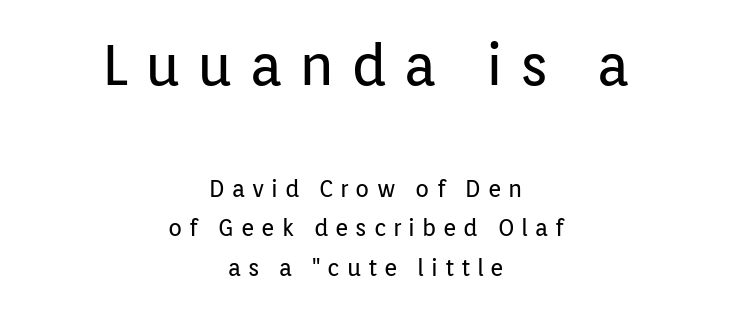
{"serif": "no", "italic": "no", "bold": "no", "weight": "regular", "width": "normal", "stroke_contrast": "low", "x_height": "medium", "monospaced": "no", "underline": "no", "align": "center", "line_spacing_ratio": 1.72, "letter_spacing": "wide", "letter_spacing_em": 0.3, "larger_block": "first", "size_ratio": 2.48, "glyph_px": 57}
